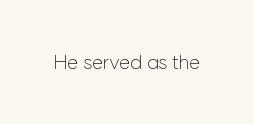
The image shows 20 px text type, upright; set normal letter spacing, not underlined.
